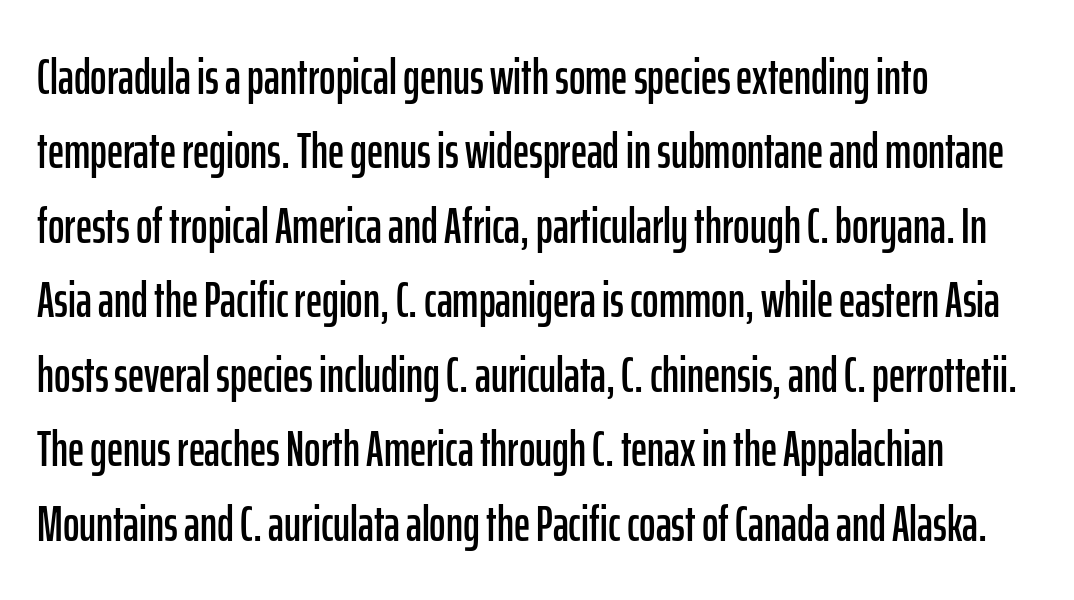
The lines are quadded left. Regarding serifs, this sample does without them. Italic: no, the glyphs are upright roman. A typesetter would call this proportional, since set widths differ per character. The baseline area is clear. Does extra space separate the letters? No, they use regular spacing.
